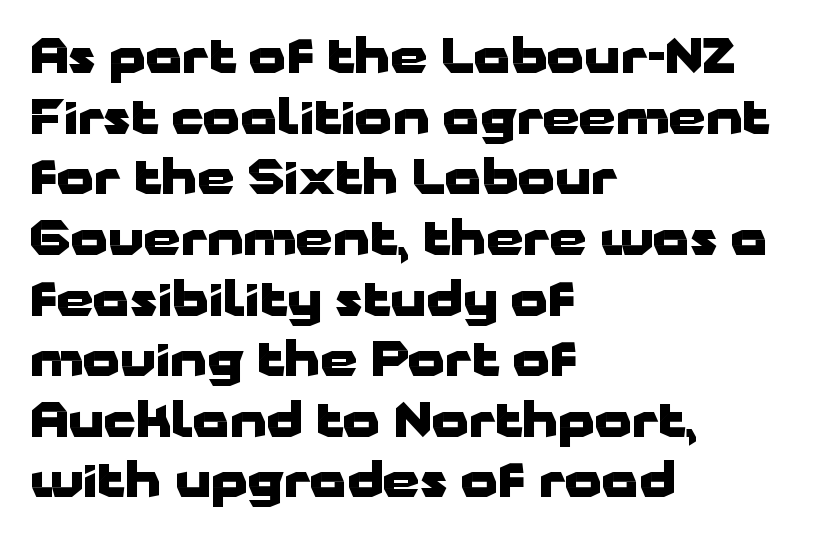
The image shows 47 px heavy, wide sans-serif type, upright; set left-aligned, normal line spacing (1.29x), normal letter spacing, not underlined; low stroke contrast and a medium x-height.
